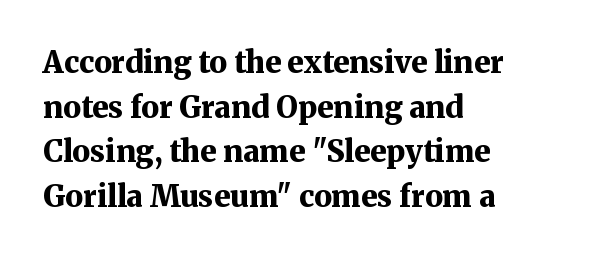
The glyphs have the mass of a bold cut. The paragraph shown leans on its left margin. The glyphs are unaccompanied by any horizontal stroke below them. Default kerning and tracking; the words read as compact shapes. A typesetter would call this proportional, since set widths differ per character.
